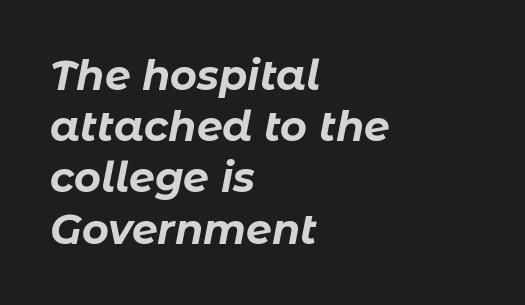
{"italic": "yes", "lean": "right", "slant_degrees": 11, "bold": "yes", "weight": "bold", "width": "normal", "stroke_contrast": "low", "x_height": "medium", "monospaced": "no", "underline": "no", "align": "left", "line_spacing": "normal", "line_spacing_ratio": 1.25, "letter_spacing": "normal", "letter_spacing_em": 0.0, "glyph_px": 41}
